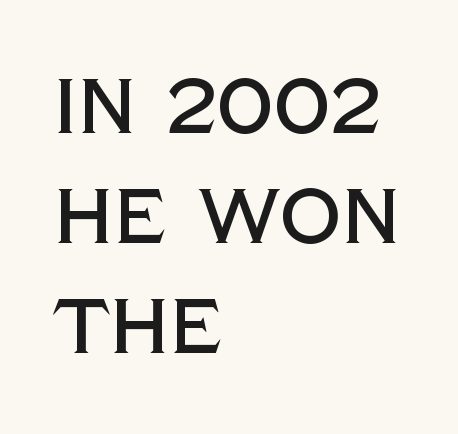
The image shows 77 px sans-serif type, upright; set left-aligned, normal line spacing (1.43x), normal letter spacing, not underlined; a large x-height.
